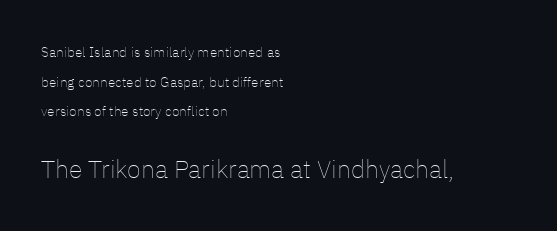
The image shows 25 px text type, upright; set left-aligned, loose line spacing (2.12x), normal letter spacing, not underlined; the second (bottom) block is 1.79x larger.
